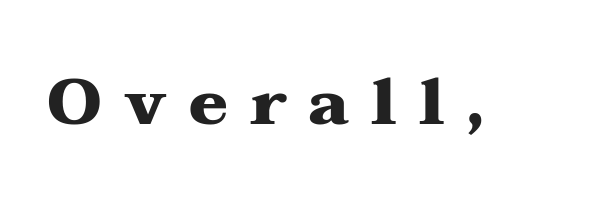
Q: Is the text bold? A: Yes.
Q: Is the text italic (slanted)? A: No, it is upright.
Q: Is the typeface a serif or a sans-serif typeface? A: Serif.
Q: Is the text underlined? A: No.
Q: Is the spacing between letters normal or unusually wide? A: Unusually wide.
Q: Width (condensed, normal, or wide)? A: Wide.
Q: Stroke contrast? A: Medium.
Q: x-height? A: Medium.
Q: Monospaced? A: No.
